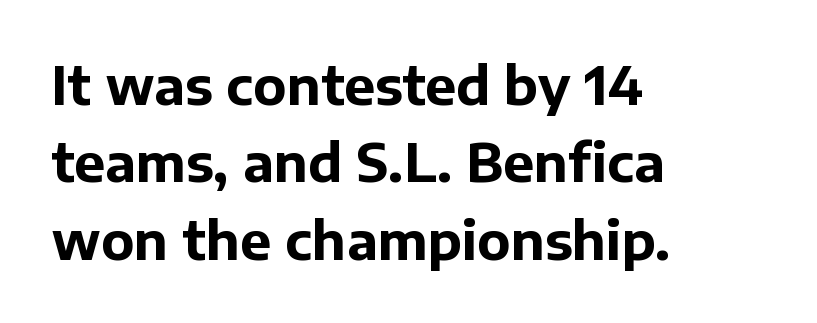
{"serif": "no", "italic": "no", "bold": "yes", "weight": "bold", "width": "normal", "stroke_contrast": "low", "x_height": "medium", "monospaced": "no", "underline": "no", "align": "left", "line_spacing": "normal", "line_spacing_ratio": 1.49, "letter_spacing": "normal", "letter_spacing_em": 0.0, "glyph_px": 52}
